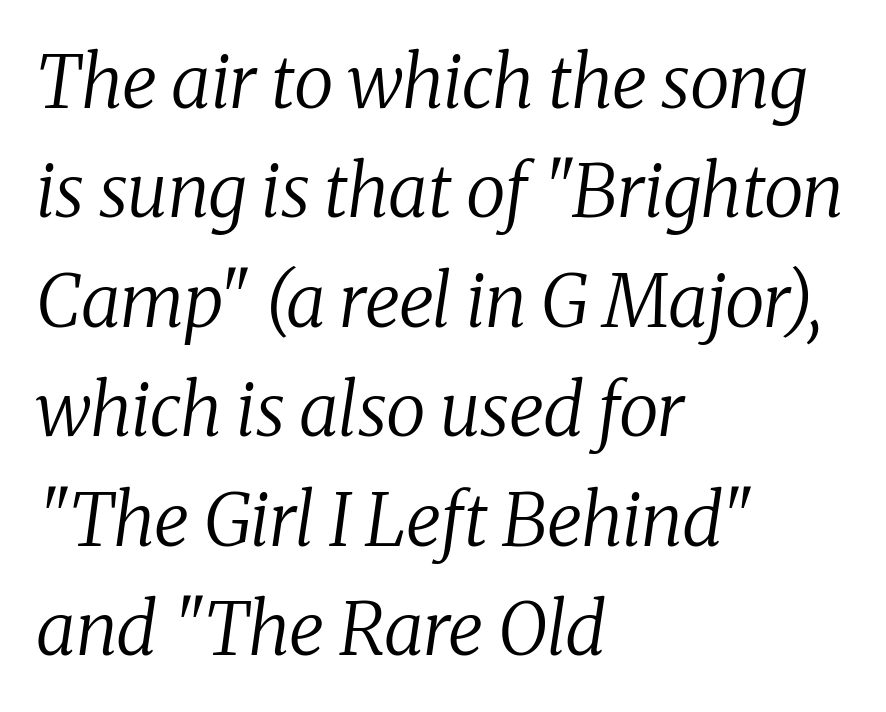
{"serif": "yes", "italic": "yes", "lean": "right", "slant_degrees": 8, "bold": "no", "weight": "regular", "width": "normal", "stroke_contrast": "medium", "x_height": "medium", "monospaced": "no", "underline": "no", "align": "left", "line_spacing": "normal", "line_spacing_ratio": 1.5, "letter_spacing": "normal", "letter_spacing_em": 0.0, "glyph_px": 73}
